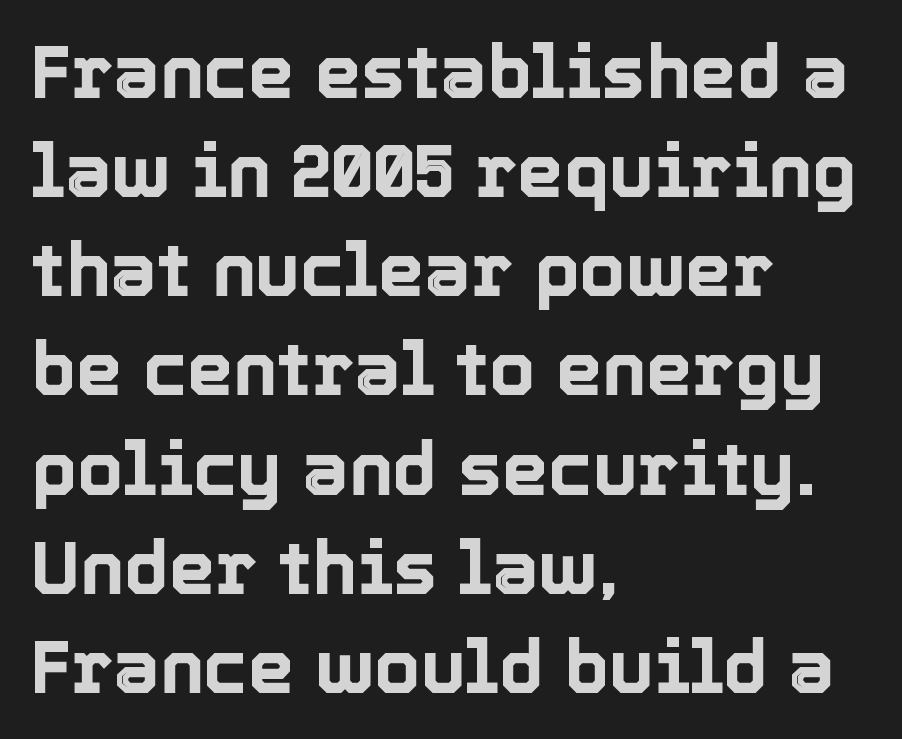
The image shows 74 px text type, upright; set left-aligned, normal line spacing (1.34x), normal letter spacing, not underlined; a medium x-height.
